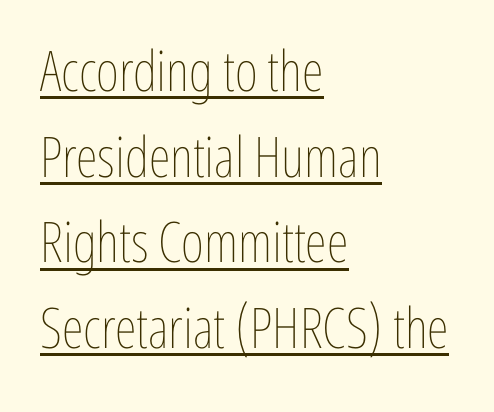
Q: Is the text bold? A: No.
Q: Is the text italic (slanted)? A: No, it is upright.
Q: Is the text underlined? A: Yes.
Q: How is the paragraph aligned? A: Left-aligned.
Q: Is the spacing between letters normal or unusually wide? A: Normal.
Q: Is the spacing between lines tight, normal or loose? A: Normal.
Q: Width (condensed, normal, or wide)? A: Condensed.
Q: Stroke contrast? A: Low.
Q: x-height? A: Medium.
Q: Monospaced? A: No.
